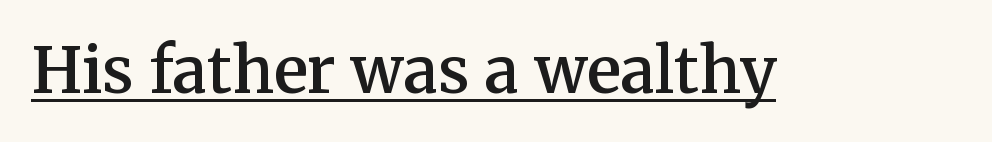
{"serif": "yes", "italic": "no", "bold": "semi", "weight": "semibold", "width": "normal", "stroke_contrast": "medium", "x_height": "medium", "monospaced": "no", "underline": "yes", "letter_spacing": "normal", "letter_spacing_em": 0.0, "glyph_px": 63}
